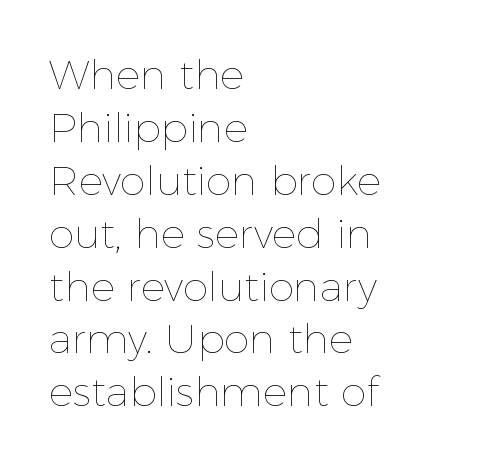
The image shows 41 px thin type, upright; set left-aligned, normal line spacing (1.29x), normal letter spacing, not underlined; a medium x-height.
